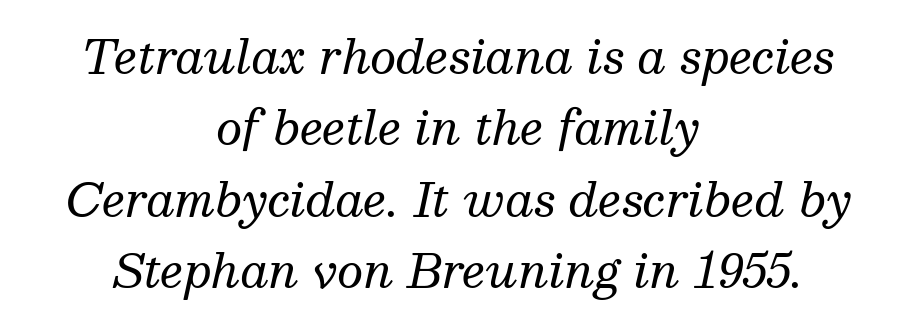
Small tapered or slab feet sit at the stroke ends, so this counts as serif. Notice how the passage keeps no hard edge, just a central spine. Has an underline been added? It has not. Each word holds together tightly as a unit, with standard inter-letter gaps.
